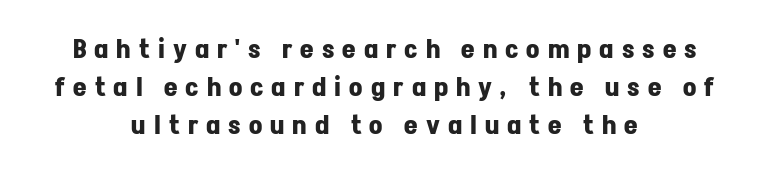
{"italic": "no", "bold": "yes", "underline": "no", "align": "center", "line_spacing": "normal", "line_spacing_ratio": 1.47, "letter_spacing": "wide", "letter_spacing_em": 0.31, "glyph_px": 26}
